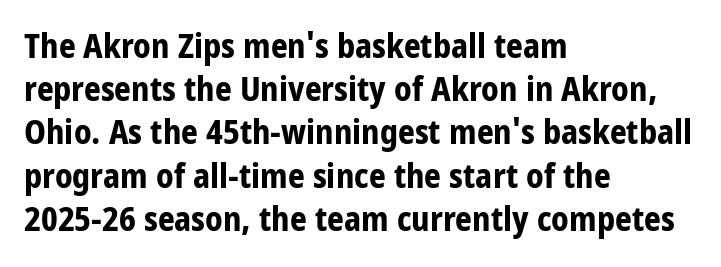
{"serif": "no", "italic": "no", "bold": "yes", "weight": "bold", "width": "condensed", "stroke_contrast": "low", "x_height": "large", "monospaced": "no", "underline": "no", "align": "left", "line_spacing": "normal", "line_spacing_ratio": 1.31, "letter_spacing": "normal", "letter_spacing_em": 0.0, "glyph_px": 33}
